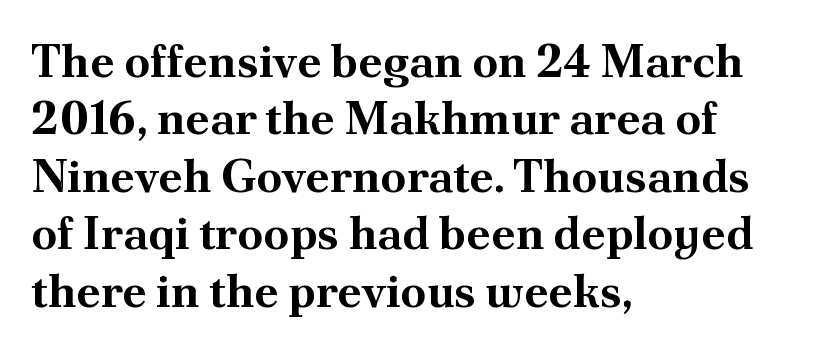
{"serif": "yes", "italic": "no", "bold": "yes", "weight": "bold", "width": "normal", "stroke_contrast": "medium", "x_height": "small", "monospaced": "no", "underline": "no", "align": "left", "line_spacing": "normal", "line_spacing_ratio": 1.25, "letter_spacing": "normal", "letter_spacing_em": 0.0, "glyph_px": 46}
